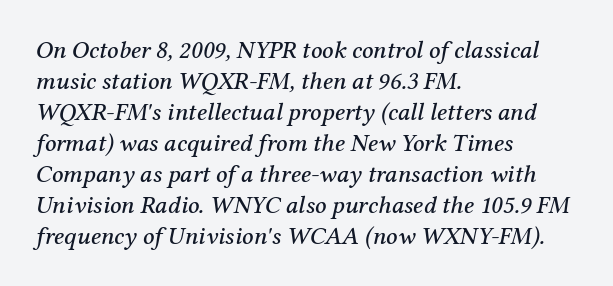
{"italic": "yes", "lean": "right", "slant_degrees": 12, "underline": "no", "align": "left", "line_spacing_ratio": 1.24, "letter_spacing": "normal", "letter_spacing_em": 0.0, "glyph_px": 25}
